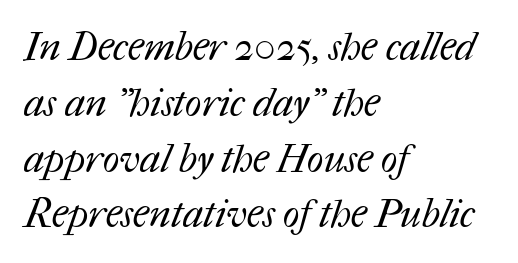
This block has exactly the height ordinary leading produces. Where is the straight margin? On the left. The string is rendered with underlining switched off. The letters advance in unequal steps, a hallmark of proportional type. The face used here is rendered with its standard letterfit.
